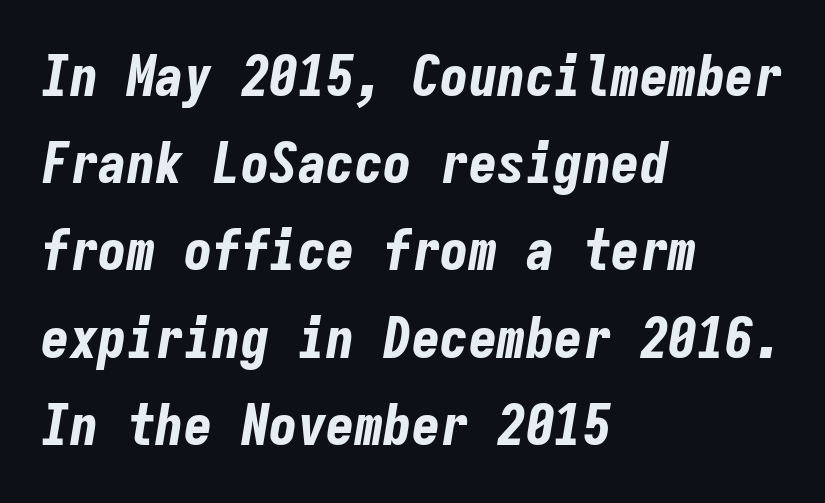
{"italic": "yes", "lean": "right", "slant_degrees": 9, "bold": "yes", "weight": "bold", "width": "condensed", "stroke_contrast": "low", "x_height": "medium", "monospaced": "yes", "underline": "no", "align": "left", "line_spacing": "normal", "line_spacing_ratio": 1.53, "letter_spacing": "normal", "letter_spacing_em": 0.0, "glyph_px": 57}
